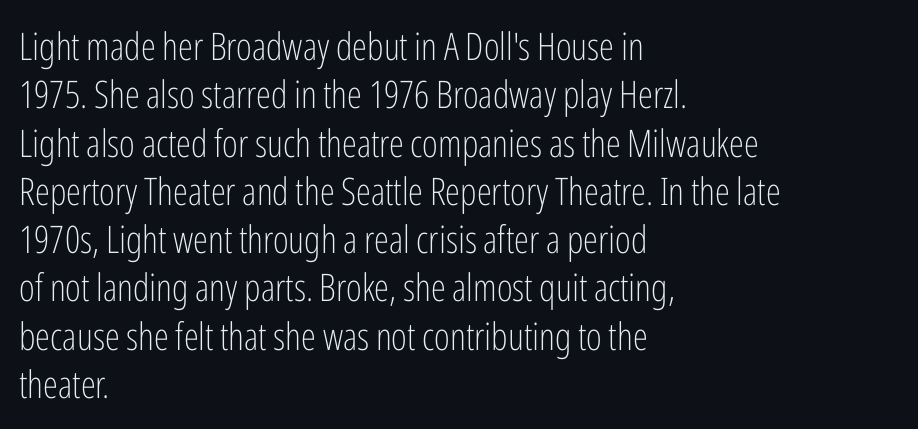
The rendering anchors every line to the left-hand side. Stroke thickness stays within the range of a standard reading face or lighter. Each letter keeps its own natural width here, so spacing adapts to shape. Serif or sans? Sans — the stroke terminals are bare. Anything drawn beneath the words? Only blank space. Is there any slant? The stems are plumb.
